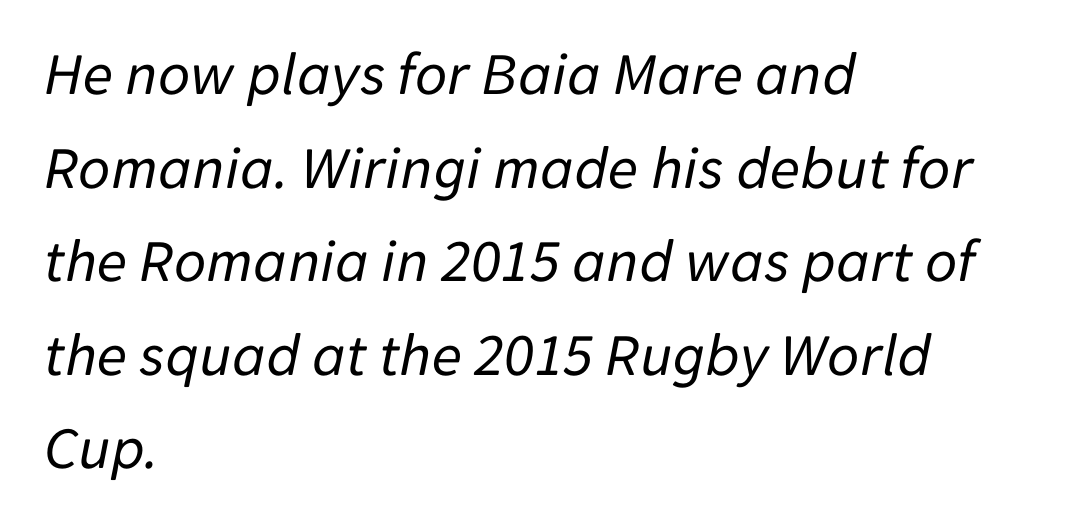
Q: Is the text bold? A: No.
Q: Is the text italic (slanted)? A: Yes, it leans right by about 11 degrees.
Q: Is the text underlined? A: No.
Q: How is the paragraph aligned? A: Left-aligned.
Q: Is the spacing between letters normal or unusually wide? A: Normal.
Q: Is the spacing between lines tight, normal or loose? A: Normal.
Q: Width (condensed, normal, or wide)? A: Normal.
Q: Stroke contrast? A: Low.
Q: x-height? A: Medium.
Q: Monospaced? A: No.
